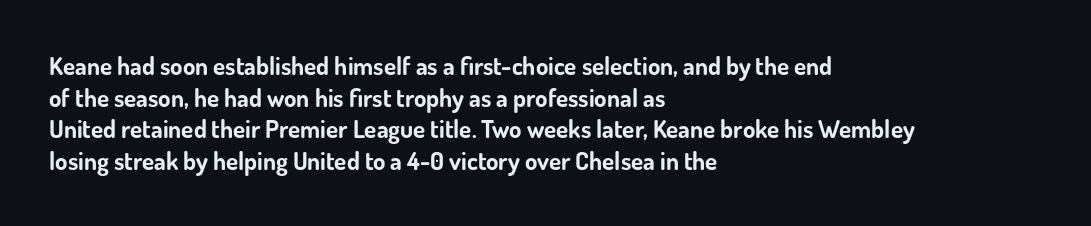
Q: Is the text bold? A: Yes.
Q: Is the text italic (slanted)? A: No, it is upright.
Q: Is the text underlined? A: No.
Q: How is the paragraph aligned? A: Left-aligned.
Q: Is the spacing between letters normal or unusually wide? A: Normal.
Q: Is the spacing between lines tight, normal or loose? A: Normal.
